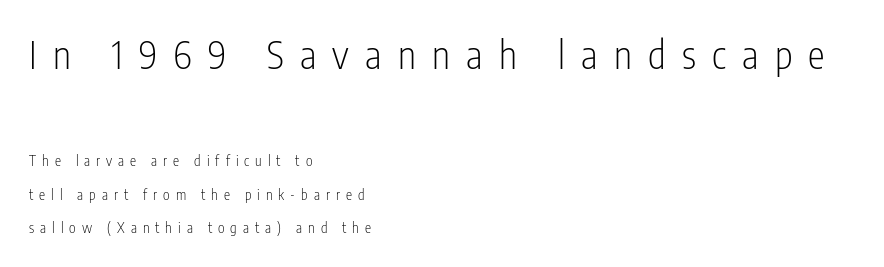
{"serif": "no", "italic": "no", "bold": "no", "weight": "light", "width": "condensed", "stroke_contrast": "low", "x_height": "medium", "monospaced": "no", "underline": "no", "align": "left", "line_spacing": "loose", "line_spacing_ratio": 2.41, "letter_spacing": "wide", "letter_spacing_em": 0.43, "larger_block": "first", "size_ratio": 2.71, "glyph_px": 38}
